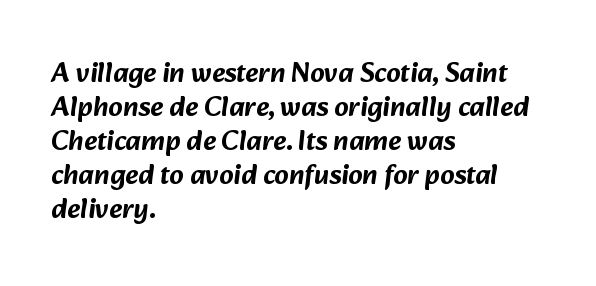
{"serif": "no", "width": "normal", "stroke_contrast": "low", "x_height": "medium", "monospaced": "no", "underline": "no", "align": "left", "line_spacing_ratio": 1.21, "letter_spacing": "normal", "letter_spacing_em": 0.0, "glyph_px": 28}
